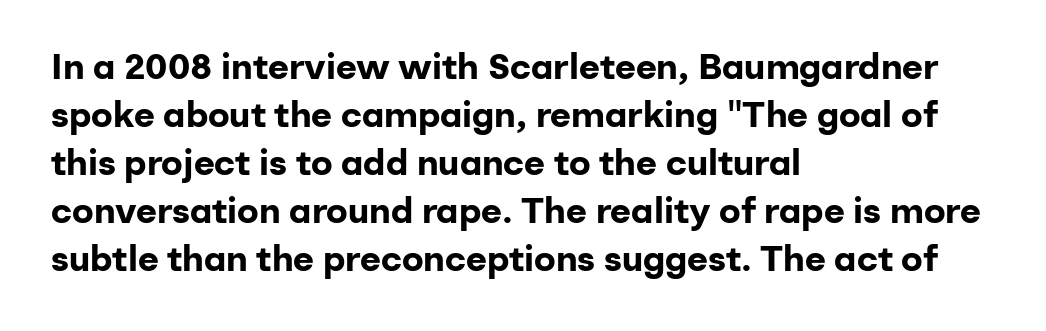
{"serif": "no", "italic": "no", "bold": "yes", "weight": "bold", "width": "normal", "stroke_contrast": "low", "x_height": "medium", "monospaced": "no", "underline": "no", "align": "left", "line_spacing": "normal", "line_spacing_ratio": 1.33, "letter_spacing": "normal", "letter_spacing_em": 0.0, "glyph_px": 36}
